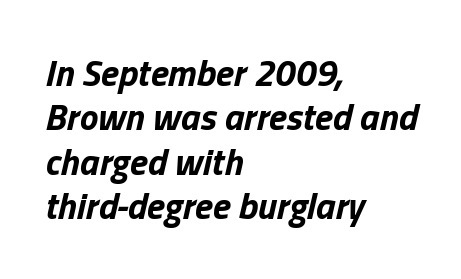
The image shows 37 px bold type, italic (leaning right); set left-aligned, line spacing 1.2x, normal letter spacing, not underlined; low stroke contrast and a medium x-height.
